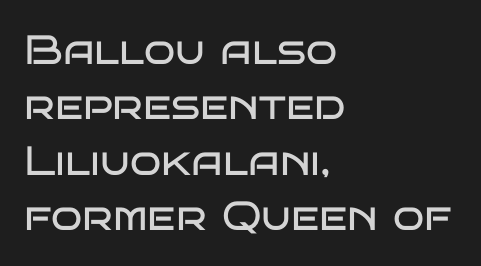
Q: Is the text bold? A: No.
Q: Is the text italic (slanted)? A: No, it is upright.
Q: Is the typeface a serif or a sans-serif typeface? A: Sans-serif.
Q: Is the text underlined? A: No.
Q: How is the paragraph aligned? A: Left-aligned.
Q: Is the spacing between letters normal or unusually wide? A: Normal.
Q: Is the spacing between lines tight, normal or loose? A: Normal.
Q: Width (condensed, normal, or wide)? A: Wide.
Q: Stroke contrast? A: Low.
Q: x-height? A: Large.
Q: Monospaced? A: No.
